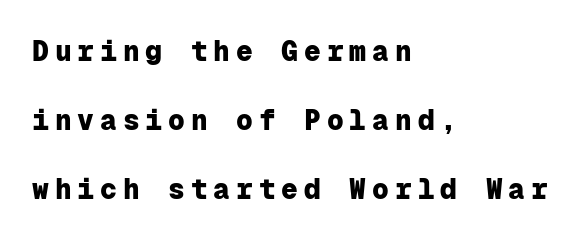
{"serif": "no", "italic": "no", "bold": "yes", "weight": "heavy", "width": "normal", "stroke_contrast": "low", "x_height": "medium", "monospaced": "yes", "underline": "no", "align": "left", "line_spacing": "loose", "line_spacing_ratio": 2.47, "letter_spacing": "wide", "letter_spacing_em": 0.21, "glyph_px": 28}
